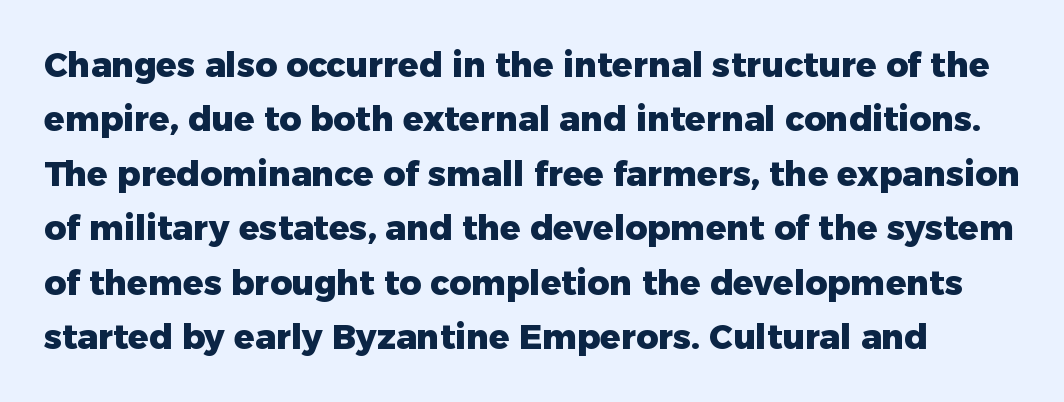
How are the letters spaced? Ordinarily, with no added tracking. In terms of letterform style, serifs are entirely absent. This is the regular roman posture of the typeface. A typesetter would call this leading conventional body-copy spacing. Letters rest on an invisible, unmarked baseline. Bold? Absolutely — the strokes are thick and heavy.
